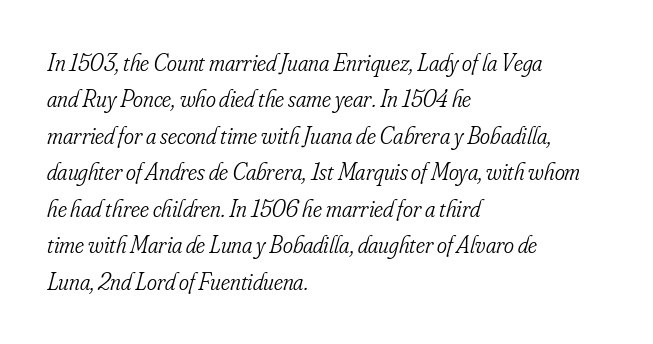
{"italic": "yes", "lean": "right", "slant_degrees": 16, "bold": "no", "underline": "no", "align": "left", "line_spacing": "normal", "line_spacing_ratio": 1.52, "letter_spacing": "normal", "letter_spacing_em": 0.0, "glyph_px": 24}
